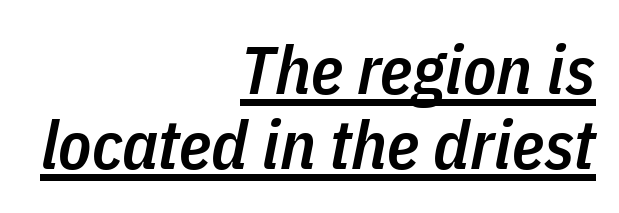
Q: Is the text bold? A: Semi-bold.
Q: Is the text italic (slanted)? A: Yes, it leans right by about 11 degrees.
Q: Is the text underlined? A: Yes.
Q: How is the paragraph aligned? A: Right-aligned.
Q: Is the spacing between letters normal or unusually wide? A: Normal.
Q: Is the spacing between lines tight, normal or loose? A: Tight.
Q: Width (condensed, normal, or wide)? A: Condensed.
Q: Stroke contrast? A: Low.
Q: x-height? A: Medium.
Q: Monospaced? A: No.
